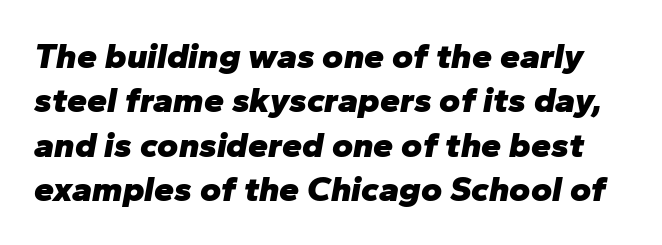
{"italic": "yes", "lean": "right", "slant_degrees": 10, "bold": "yes", "weight": "heavy", "width": "normal", "stroke_contrast": "low", "x_height": "medium", "monospaced": "no", "underline": "no", "line_spacing_ratio": 1.23, "letter_spacing": "normal", "letter_spacing_em": 0.0, "glyph_px": 36}
